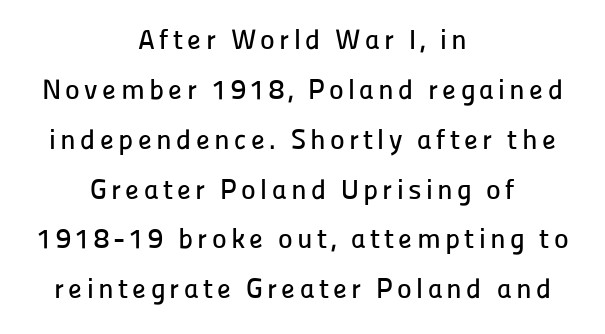
{"serif": "no", "italic": "no", "width": "normal", "stroke_contrast": "low", "x_height": "medium", "monospaced": "no", "underline": "no", "align": "center", "line_spacing_ratio": 1.78, "glyph_px": 28}
